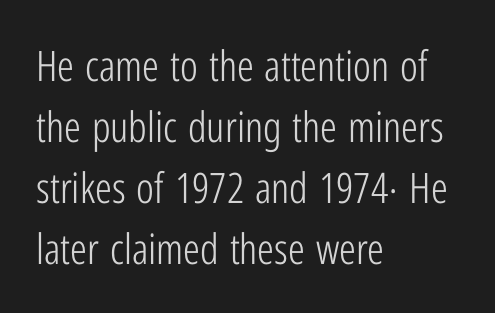
I'd call this a sans setting — the letters go barefoot. Anything drawn beneath the words? Only blank space. Rendered with straight, roman letterforms. This reads as an unemphasized weight, regular at the heaviest. The typesetter chose a ragged-right arrangement here. Think of a printed novel: that variable character pitch is what you see here.
